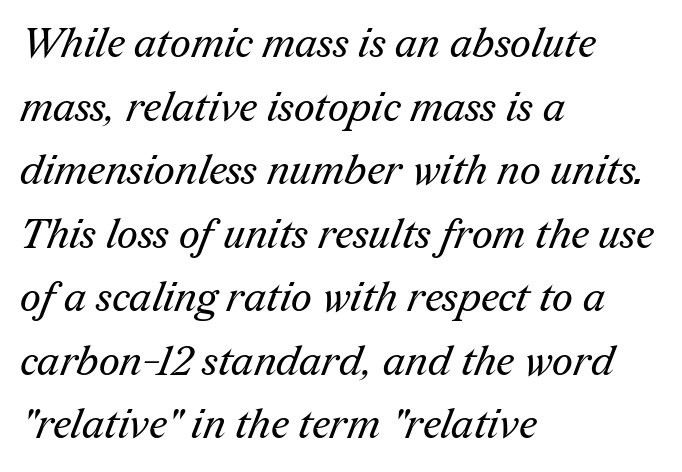
What stands out about the letter spacing? Nothing — it is the standard amount. These lines are rendered in a variable-pitch font. Interline gaps are of average width in this sample. The gap between lines stays unmarked.
